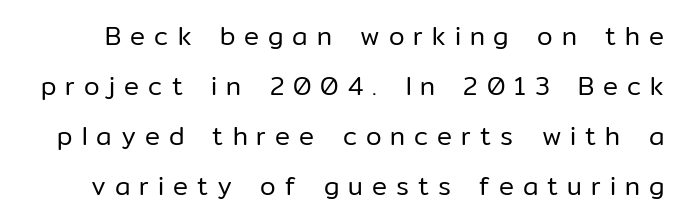
Every stem runs plumb, perpendicular to the baseline. Rows of type keep a wide berth in the vertical direction. Ink coverage per letter is moderate at most. The glyphs are unaccompanied by any horizontal stroke below them.
